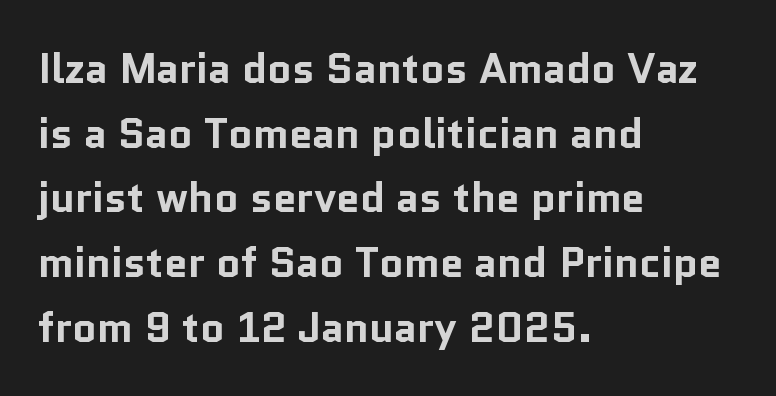
Does the lettering tilt? It doesn't — this is upright. Each new line begins a customary step beneath the previous one. Each line starts at the same left margin while the right side varies. Every letter is thick-stroked: bold, no question. Bare-footed words on every line.
